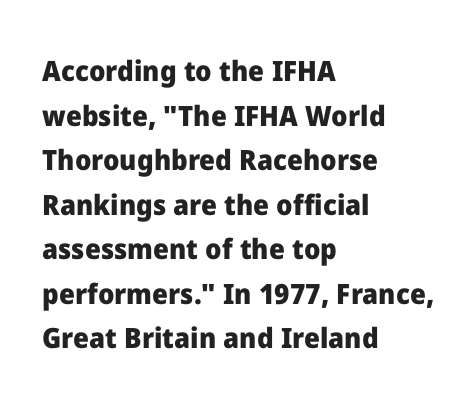
Q: Is the text bold? A: Yes.
Q: Is the text italic (slanted)? A: No, it is upright.
Q: Is the typeface a serif or a sans-serif typeface? A: Sans-serif.
Q: Is the text underlined? A: No.
Q: How is the paragraph aligned? A: Left-aligned.
Q: Is the spacing between letters normal or unusually wide? A: Normal.
Q: Is the spacing between lines tight, normal or loose? A: Normal.
Q: Width (condensed, normal, or wide)? A: Normal.
Q: Stroke contrast? A: Low.
Q: x-height? A: Medium.
Q: Monospaced? A: No.
